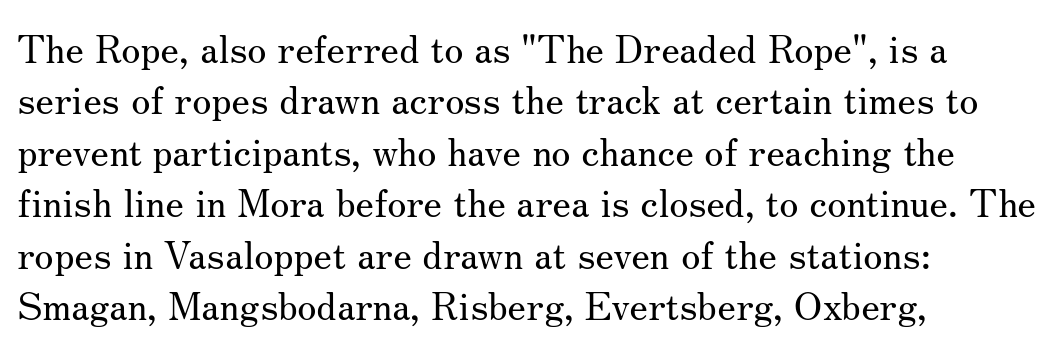
Q: Is the text bold? A: No.
Q: Is the text italic (slanted)? A: No, it is upright.
Q: Is the typeface a serif or a sans-serif typeface? A: Serif.
Q: Is the text underlined? A: No.
Q: How is the paragraph aligned? A: Left-aligned.
Q: Is the spacing between letters normal or unusually wide? A: Normal.
Q: Is the spacing between lines tight, normal or loose? A: Normal.
Q: Width (condensed, normal, or wide)? A: Normal.
Q: Stroke contrast? A: Medium.
Q: x-height? A: Small.
Q: Monospaced? A: No.
